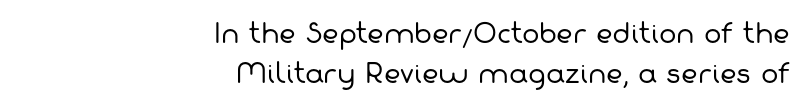
Is the block centered? No — it sits flush against the right margin. The gaps between neighbouring characters are ordinary and unremarkable. Heaviness? Minimal to ordinary, like unemphasized prose. This block has exactly the height ordinary leading produces. The glyphs are unaccompanied by any horizontal stroke below them.
